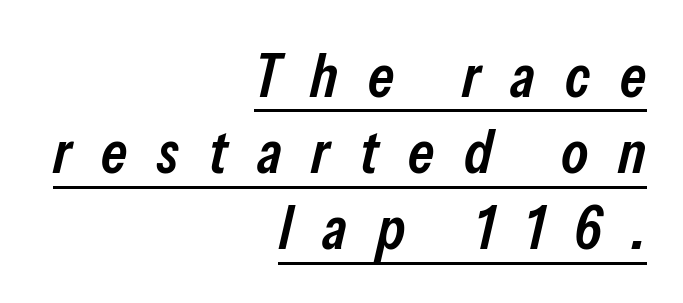
Q: Is the text bold? A: Semi-bold.
Q: Is the text italic (slanted)? A: Yes, it leans right by about 13 degrees.
Q: Is the text underlined? A: Yes.
Q: How is the paragraph aligned? A: Right-aligned.
Q: Is the spacing between letters normal or unusually wide? A: Unusually wide.
Q: Is the spacing between lines tight, normal or loose? A: Normal.
Q: Width (condensed, normal, or wide)? A: Condensed.
Q: Stroke contrast? A: Low.
Q: x-height? A: Medium.
Q: Monospaced? A: No.
